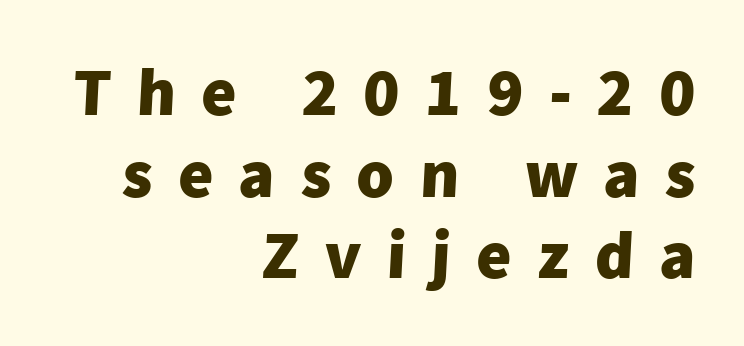
No word sits above an underline. I'd describe the lettering as bold — thick and assertive. One-word summary of the alignment: right. There is plenty of visible air inserted between adjacent glyphs. Think of a printed novel: that variable character pitch is what you see here. Stroke terminals: plain, sans-serif.
